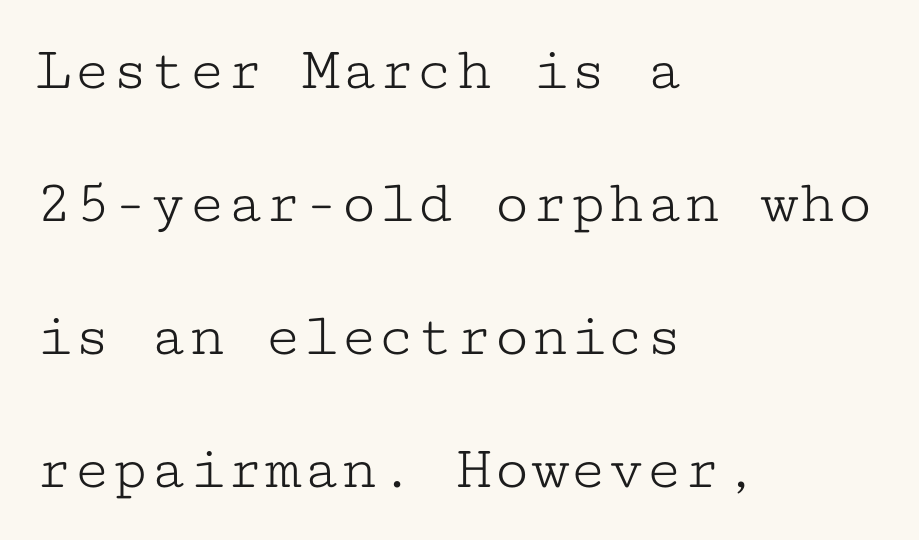
No letter is thick-stroked: the sample isn't bold. The specimen reads as upright at a glance. The passage shown is typed in a monospace face where columns stay perfectly aligned. This block would shrink considerably if given ordinary leading; it's expanded now. Compared with a centered layout, this one pins lines to the left instead.
